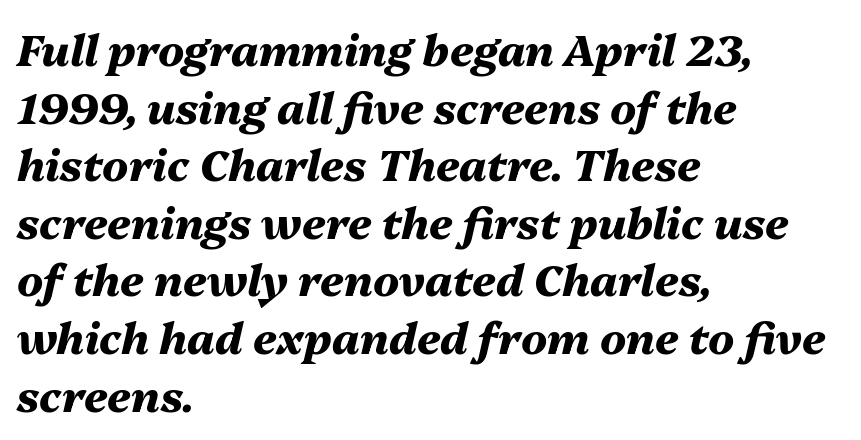
Notice how the stems are inclined rather than vertical — that's the hallmark of italics. Here the designer chose a conventional face with non-uniform glyph widths. Rule under the text: the space is simply empty. Plenty of ink on the page — the face is bold. This rendering leaves character spacing at its baseline value.
